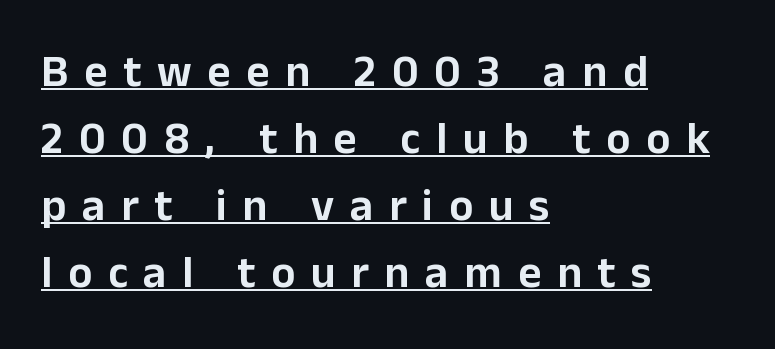
Q: Is the text italic (slanted)? A: No, it is upright.
Q: Is the typeface a serif or a sans-serif typeface? A: Sans-serif.
Q: Is the text underlined? A: Yes.
Q: How is the paragraph aligned? A: Left-aligned.
Q: Is the spacing between letters normal or unusually wide? A: Unusually wide.
Q: Is the spacing between lines tight, normal or loose? A: Normal.
Q: Width (condensed, normal, or wide)? A: Normal.
Q: Stroke contrast? A: Low.
Q: x-height? A: Medium.
Q: Monospaced? A: No.
